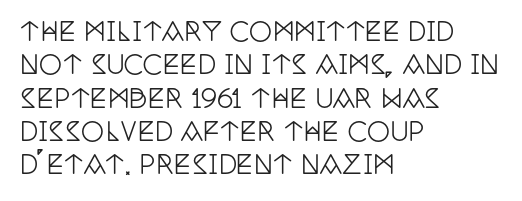
The image shows 26 px text type, upright; set left-aligned, normal line spacing (1.28x), normal letter spacing, not underlined.
